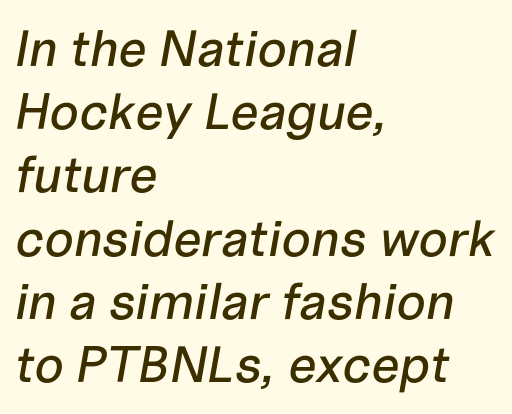
Q: Is the text italic (slanted)? A: Yes, it leans right by about 10 degrees.
Q: Is the text underlined? A: No.
Q: How is the paragraph aligned? A: Left-aligned.
Q: Is the spacing between letters normal or unusually wide? A: Normal.
Q: Width (condensed, normal, or wide)? A: Normal.
Q: Stroke contrast? A: Low.
Q: x-height? A: Medium.
Q: Monospaced? A: No.
